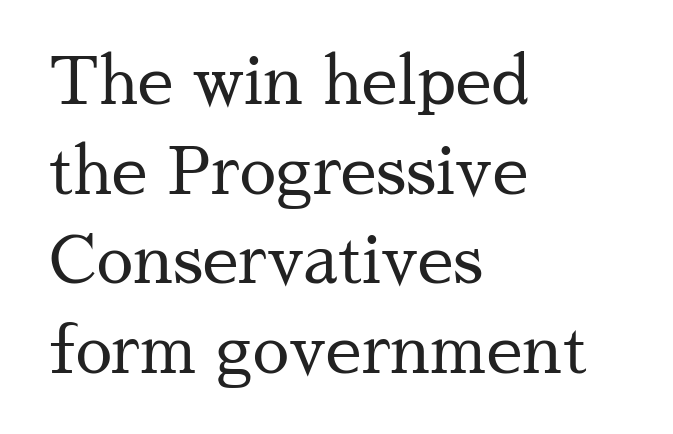
Q: Is the text bold? A: No.
Q: Is the text italic (slanted)? A: No, it is upright.
Q: Is the typeface a serif or a sans-serif typeface? A: Serif.
Q: Is the text underlined? A: No.
Q: How is the paragraph aligned? A: Left-aligned.
Q: Is the spacing between letters normal or unusually wide? A: Normal.
Q: Is the spacing between lines tight, normal or loose? A: Normal.
Q: Width (condensed, normal, or wide)? A: Normal.
Q: Stroke contrast? A: Medium.
Q: x-height? A: Medium.
Q: Monospaced? A: No.
